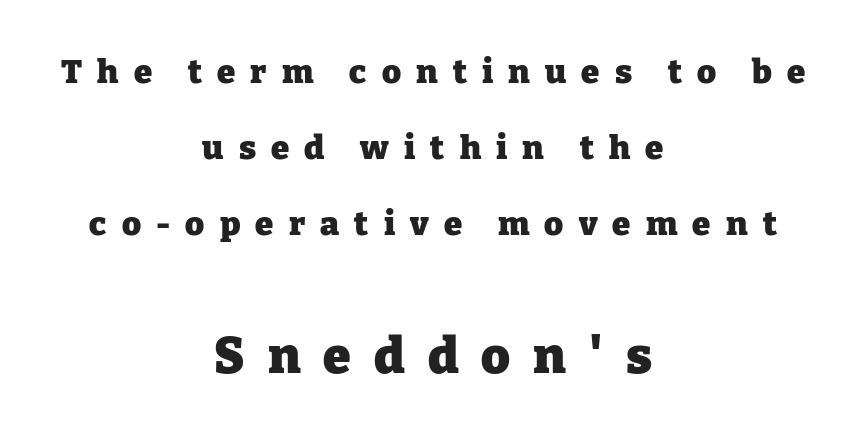
{"serif": "yes", "italic": "no", "bold": "yes", "weight": "heavy", "width": "normal", "stroke_contrast": "low", "x_height": "medium", "monospaced": "no", "underline": "no", "align": "center", "line_spacing": "loose", "line_spacing_ratio": 2.31, "letter_spacing": "wide", "letter_spacing_em": 0.46, "larger_block": "second", "size_ratio": 1.52, "glyph_px": 50}
